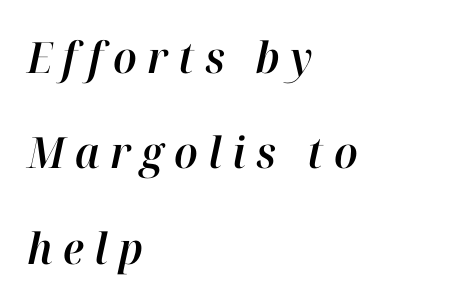
Q: Is the text italic (slanted)? A: Yes, it leans right by about 12 degrees.
Q: Is the text underlined? A: No.
Q: How is the paragraph aligned? A: Left-aligned.
Q: Is the spacing between letters normal or unusually wide? A: Unusually wide.
Q: Is the spacing between lines tight, normal or loose? A: Loose.
Q: Width (condensed, normal, or wide)? A: Normal.
Q: Stroke contrast? A: High.
Q: x-height? A: Medium.
Q: Monospaced? A: No.
